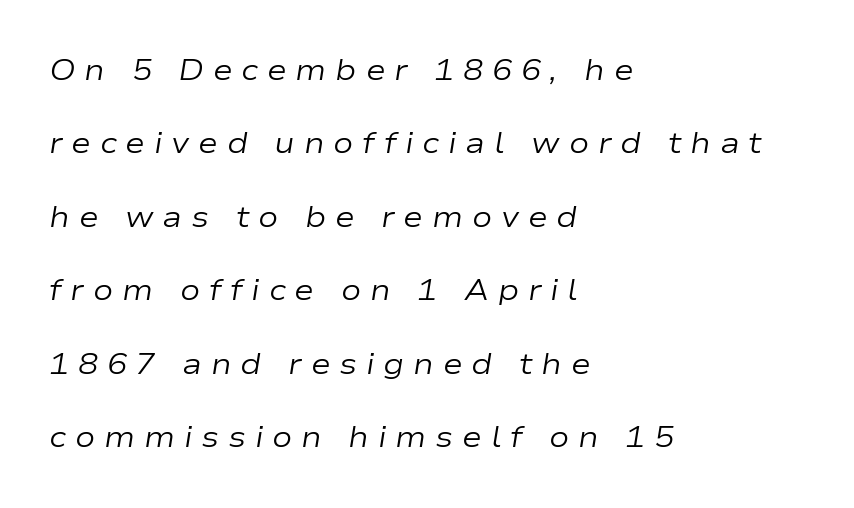
This is oblique type, the kind used for emphasis or titles. The gap between lines stays unmarked. The rendering uses natural spacing where letterforms have individual widths. The leading is generous, giving the passage an open texture. Teacher's note: observe the even left margin — that is flush-left alignment. Loose tracking; the words dissolve into strings of separated letters.
